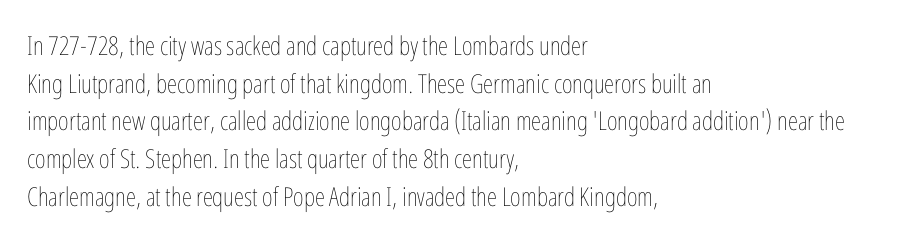
Q: Is the text bold? A: No.
Q: Is the text italic (slanted)? A: No, it is upright.
Q: Is the text underlined? A: No.
Q: How is the paragraph aligned? A: Left-aligned.
Q: Is the spacing between letters normal or unusually wide? A: Normal.
Q: Is the spacing between lines tight, normal or loose? A: Normal.
